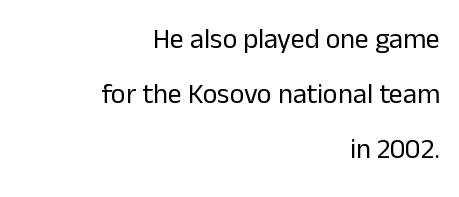
The space between consecutive lines is lavish. Check the space under the baseline: it is left empty. Casual observation: everything's shoved over to the right. The letters sit at their default tracking, neither squeezed nor spread.
